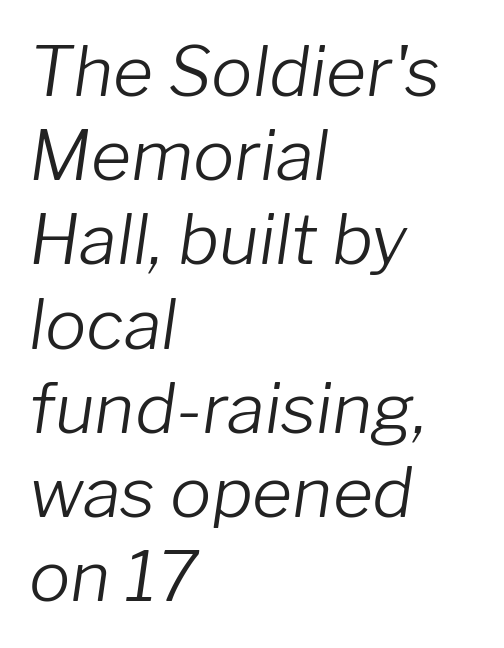
The lines are quadded left. The rendering keeps characters at their native spacing. The typesetting does not lean heavy: it is not bold. This is oblique type, the kind used for emphasis or titles. Do the characters align in a grid? No, the font is proportional. Nobody drew a line under any word here.
